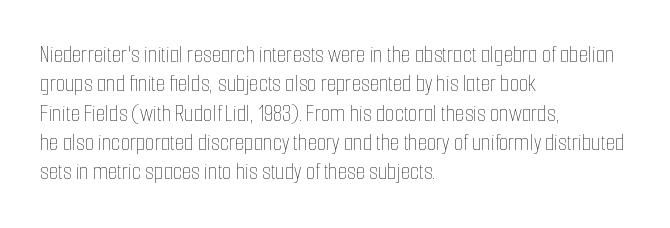
The image shows 24 px text type, upright; set left-aligned, line spacing 1.22x, normal letter spacing, not underlined.
